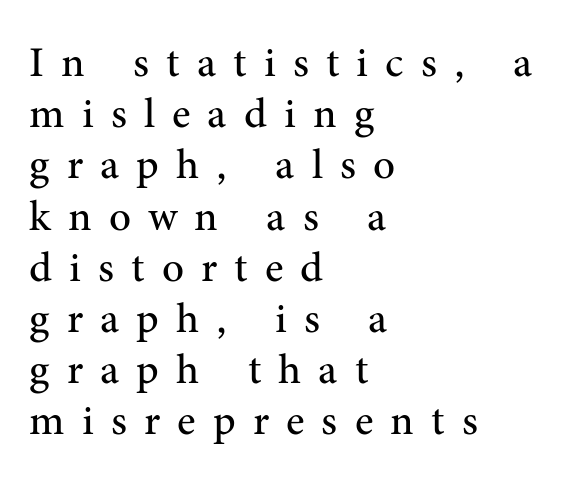
Q: Is the text bold? A: No.
Q: Is the text italic (slanted)? A: No, it is upright.
Q: Is the typeface a serif or a sans-serif typeface? A: Serif.
Q: Is the text underlined? A: No.
Q: How is the paragraph aligned? A: Left-aligned.
Q: Is the spacing between letters normal or unusually wide? A: Unusually wide.
Q: Width (condensed, normal, or wide)? A: Normal.
Q: Stroke contrast? A: Medium.
Q: x-height? A: Medium.
Q: Monospaced? A: No.
